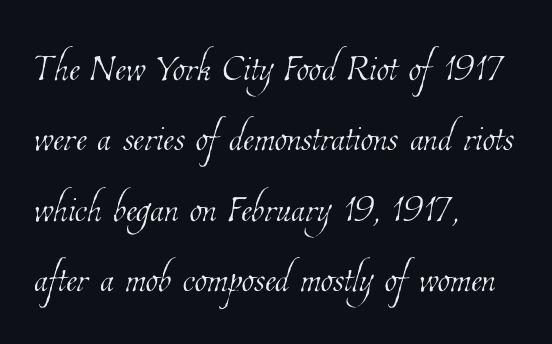
The image shows 51 px thin, condensed type; set left-aligned, normal line spacing (1.38x), normal letter spacing, not underlined; low stroke contrast and a medium x-height.
